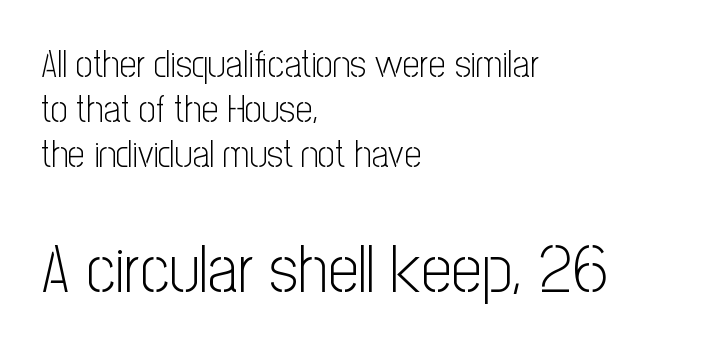
Q: Is the text bold? A: No.
Q: Is the text italic (slanted)? A: No, it is upright.
Q: Is the typeface a serif or a sans-serif typeface? A: Sans-serif.
Q: Is the text underlined? A: No.
Q: How is the paragraph aligned? A: Left-aligned.
Q: Is the spacing between letters normal or unusually wide? A: Normal.
Q: Which block of text is set in a larger size, the first (top) or the second (bottom)? A: The second (bottom) one.
Q: Width (condensed, normal, or wide)? A: Condensed.
Q: Stroke contrast? A: Low.
Q: x-height? A: Medium.
Q: Monospaced? A: No.
